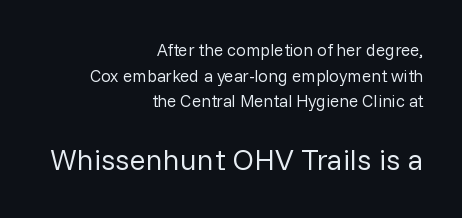
Designer's note — italics off, roman on. This rendering features lettering with no underline. A flush-right, rag-left setting is used for this passage. The later block is typeset at a bigger size than the earlier block.
